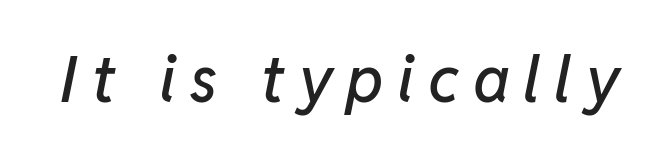
These lines are rendered in a variable-pitch font. Italic: yes, the glyphs are oblique. Does extra space separate the letters? Yes, quite a lot of it. Only glyphs here, with clear space below each row.
